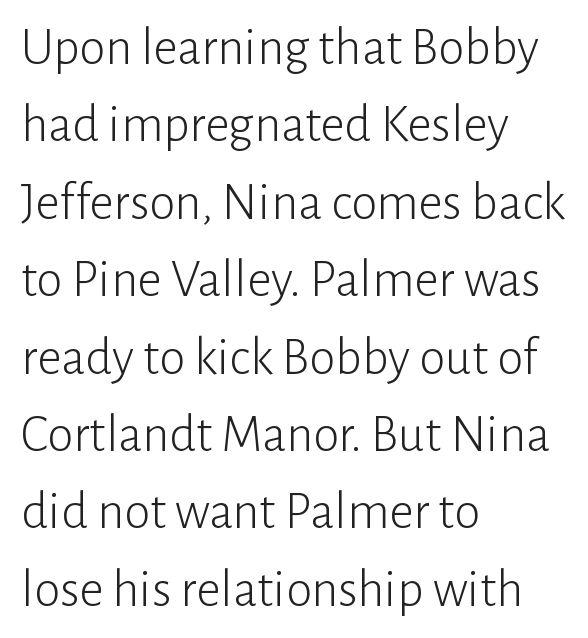
The image shows 53 px light sans-serif type, upright; set left-aligned, normal line spacing (1.46x), normal letter spacing, not underlined; low stroke contrast and a medium x-height.
